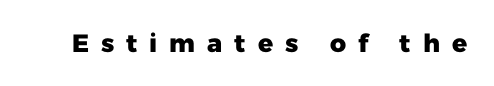
Unmarked baselines from the first word to the last. The letters stand upright; this is a roman face. Is the type bold? Yes — the strokes are clearly thick and heavy. Spacing between characters has been opened up far beyond the box default.
